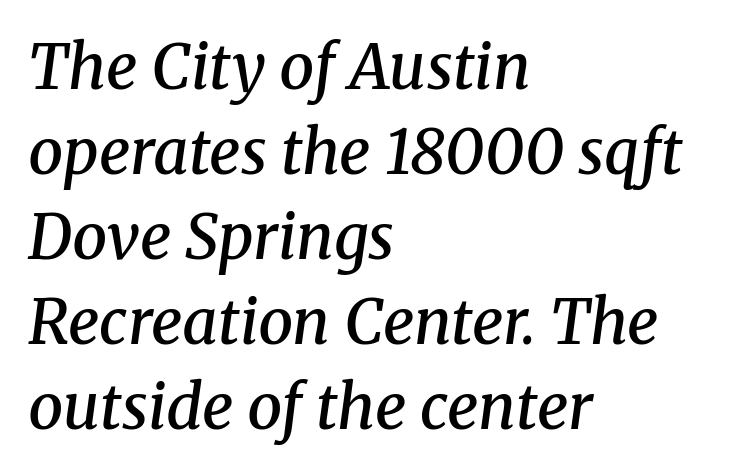
Q: Is the text bold? A: Semi-bold.
Q: Is the text italic (slanted)? A: Yes, it leans right by about 8 degrees.
Q: Is the typeface a serif or a sans-serif typeface? A: Serif.
Q: Is the text underlined? A: No.
Q: How is the paragraph aligned? A: Left-aligned.
Q: Is the spacing between letters normal or unusually wide? A: Normal.
Q: Is the spacing between lines tight, normal or loose? A: Normal.
Q: Width (condensed, normal, or wide)? A: Normal.
Q: Stroke contrast? A: Medium.
Q: x-height? A: Medium.
Q: Monospaced? A: No.
